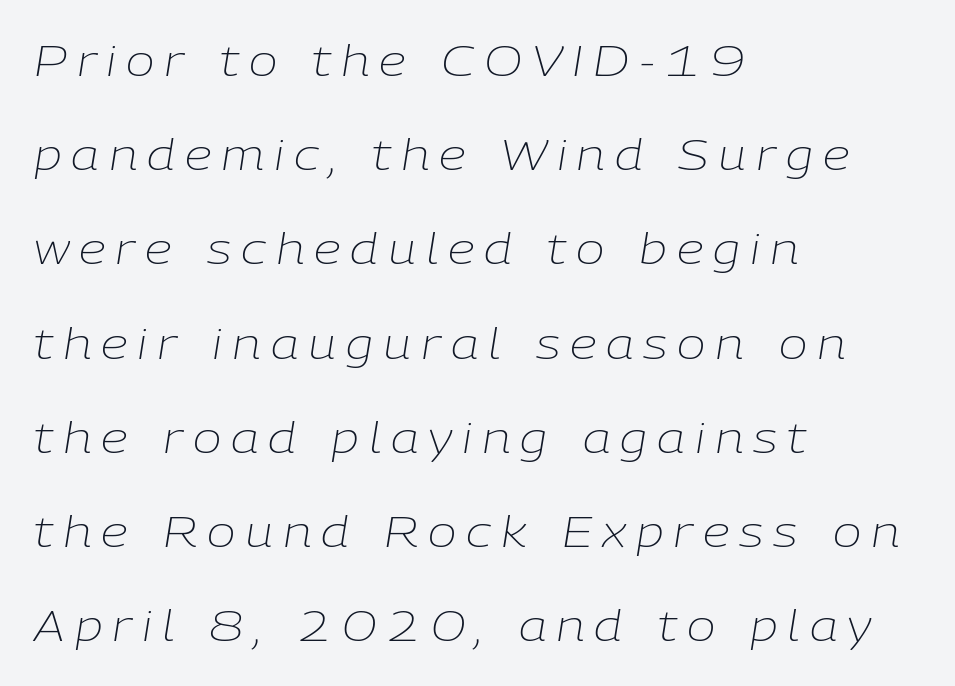
The image shows 43 px light type, italic (leaning right); set left-aligned, loose line spacing (2.19x), unusually wide letter spacing (+0.23 em), not underlined; low stroke contrast and a medium x-height.
